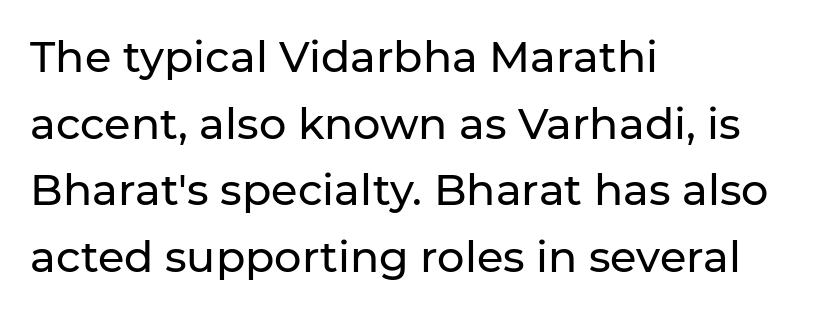
Character widths vary here, with narrow letters taking less room than wide ones. Clear beneath every line of the passage. Posture: straight, roman, zero tilt. Each line starts at the same left margin while the right side varies. Nothing unusual about the tracking: characters are spaced as the font intends.
